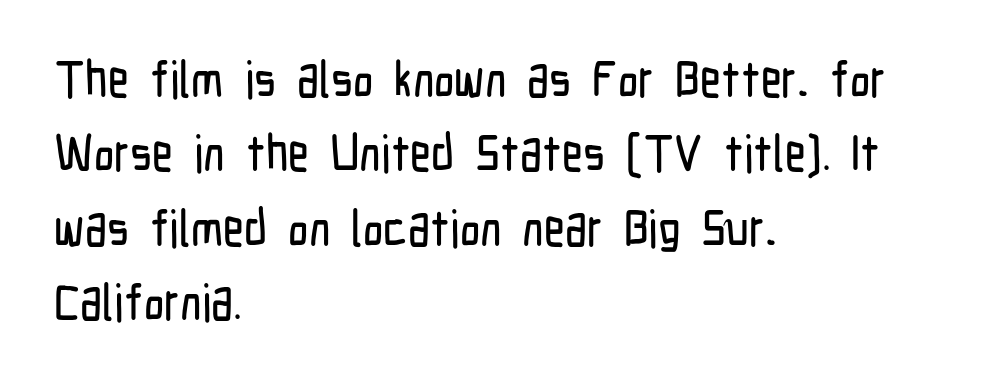
The image shows 51 px condensed sans-serif type, upright; set left-aligned, normal line spacing (1.46x), normal letter spacing, not underlined; low stroke contrast and a medium x-height.
